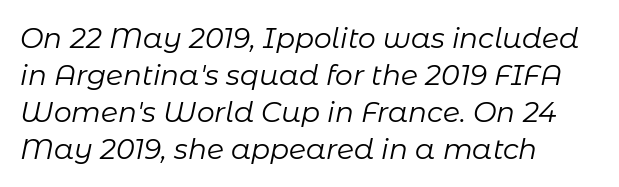
Q: Is the text bold? A: No.
Q: Is the text italic (slanted)? A: Yes, it leans right by about 11 degrees.
Q: Is the text underlined? A: No.
Q: How is the paragraph aligned? A: Left-aligned.
Q: Is the spacing between letters normal or unusually wide? A: Normal.
Q: Is the spacing between lines tight, normal or loose? A: Normal.
Q: Width (condensed, normal, or wide)? A: Normal.
Q: Stroke contrast? A: Low.
Q: x-height? A: Medium.
Q: Monospaced? A: No.
